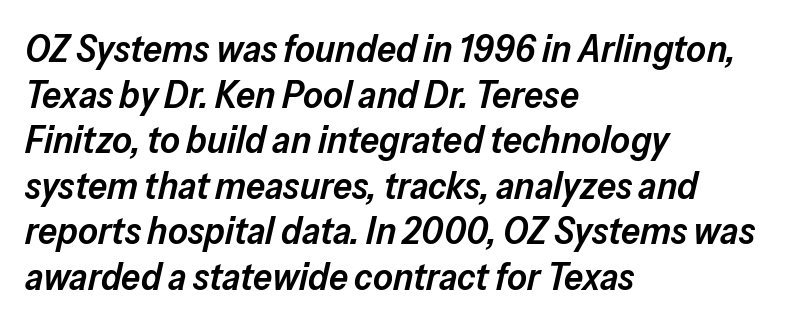
The rendering applies a slant to the glyphs. Think of a printed novel: that variable character pitch is what you see here. Students, this is semibold: more ink than regular, less than bold. The specimen omits any rule beneath the text block's lines. You could call the tracking neutral — neither tight nor loose. The paragraph has a hard left edge and a soft right edge.
